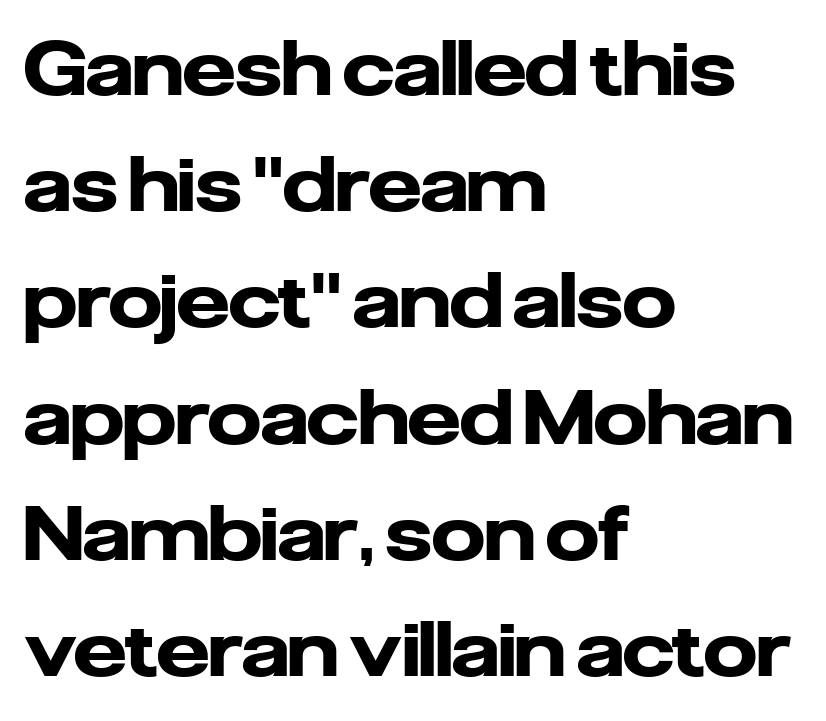
Q: Is the text bold? A: Yes.
Q: Is the text italic (slanted)? A: No, it is upright.
Q: Is the typeface a serif or a sans-serif typeface? A: Sans-serif.
Q: Is the text underlined? A: No.
Q: How is the paragraph aligned? A: Left-aligned.
Q: Is the spacing between letters normal or unusually wide? A: Normal.
Q: Is the spacing between lines tight, normal or loose? A: Normal.
Q: Width (condensed, normal, or wide)? A: Normal.
Q: Stroke contrast? A: Low.
Q: x-height? A: Medium.
Q: Monospaced? A: No.
